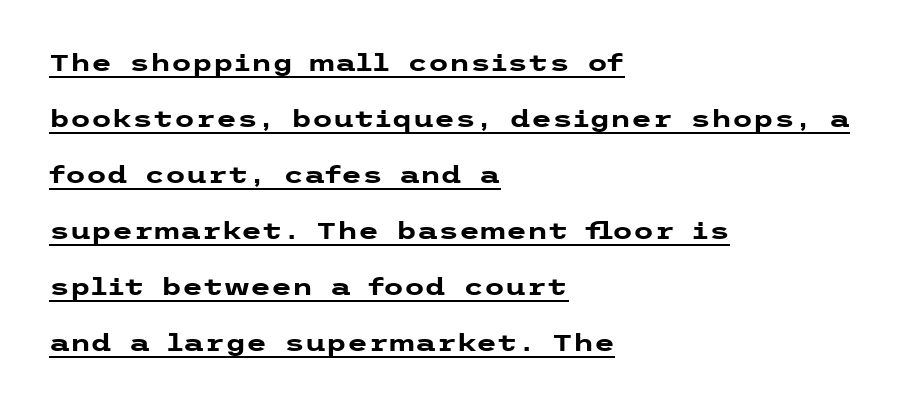
Unlike italic type, these characters show no tilt at all. Students, note that the glyphs here touch the page at normal intervals. Thick stems and heavy bowls — unmistakably bold. The rendering uses a large line-height, opening up the rows. Notice how a bar underscores the lettering throughout. Horizontal alignment here is leftward, the default for most running prose.
